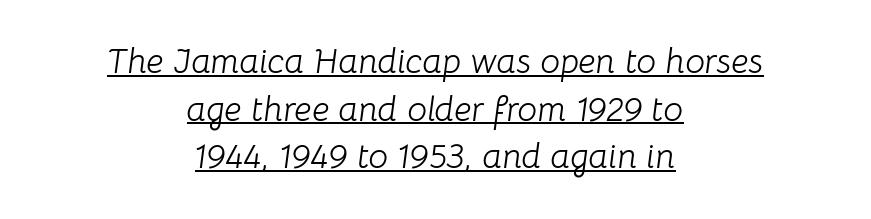
A rule runs beneath these lines of type. Normally led — the rows are evenly, conventionally spaced. What stands out about the letter spacing? Nothing — it is the standard amount. The face looks like a standard text weight, possibly lighter. Emphasis-style slanted type is in use. The face used here is proportionally spaced, like ordinary book or web type.
